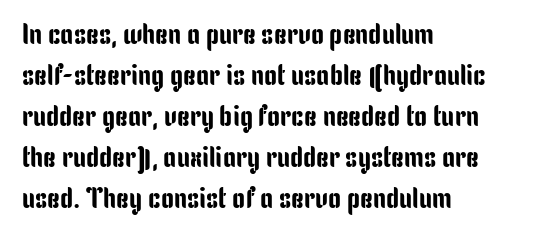
The face used here is proportionally spaced, like ordinary book or web type. The passage shown is not underscored anywhere. Nobody touched the tracking dial on this one. Examine the stroke ends and you'll find no serifs. These lines sit exactly where default settings would place them.
